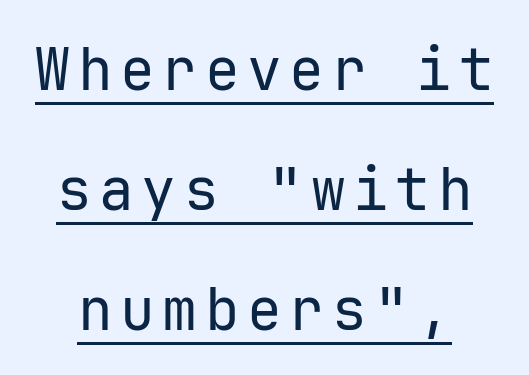
Q: Is the text bold? A: No.
Q: Is the text italic (slanted)? A: No, it is upright.
Q: Is the typeface a serif or a sans-serif typeface? A: Sans-serif.
Q: Is the text underlined? A: Yes.
Q: Is the spacing between lines tight, normal or loose? A: Loose.
Q: Width (condensed, normal, or wide)? A: Normal.
Q: Stroke contrast? A: Low.
Q: x-height? A: Medium.
Q: Monospaced? A: Yes.
